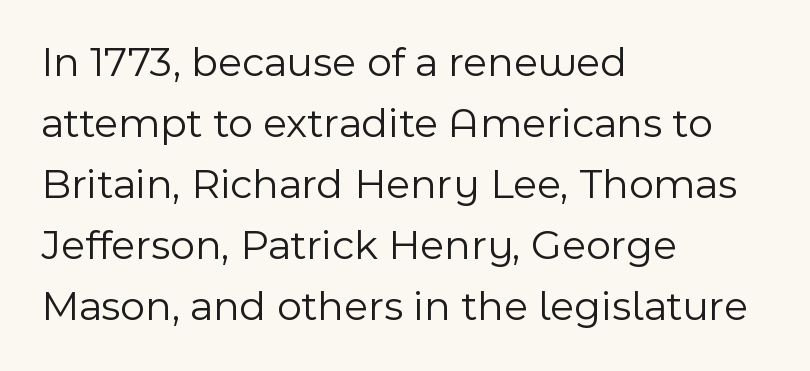
The image shows 43 px light sans-serif type, upright; set left-aligned, normal line spacing (1.42x), normal letter spacing, not underlined; a medium x-height.
